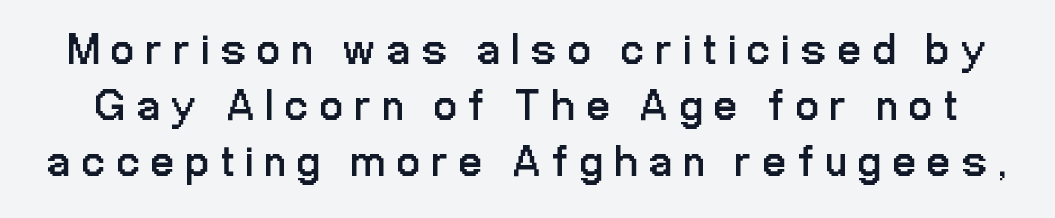
This sample keeps an unexceptional amount of space between lines. Spacing verdict: proportional, widths tailored to each character. You can tell from the bare stems that sans-serif type was used. The line texture is sparse and dotted thanks to wide tracking. Unbolded letterforms with no extra heft. The font's upright variant was chosen for this text.
